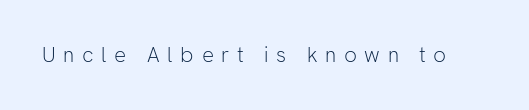
Q: Is the text bold? A: No.
Q: Is the text italic (slanted)? A: No, it is upright.
Q: Is the text underlined? A: No.
Q: Is the spacing between letters normal or unusually wide? A: Unusually wide.
